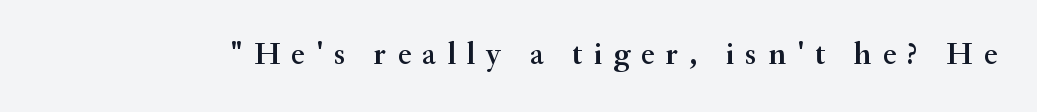
When letters stand straight like this, we call the style roman or upright. The passage shown is semibold, sitting just below true bold. Does the type have serifs? Yes, each stem ends in a small foot. Varying glyph widths throughout — classic text-font behaviour. Honestly, the letter spacing is so wide it's the main thing you notice. Honestly, there is no underline to notice here at all.
